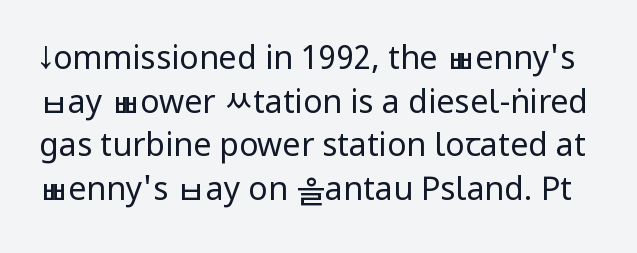
Q: Is the text bold? A: No.
Q: Is the text italic (slanted)? A: No, it is upright.
Q: Is the typeface a serif or a sans-serif typeface? A: Sans-serif.
Q: Is the text underlined? A: No.
Q: Is the spacing between letters normal or unusually wide? A: Normal.
Q: Is the spacing between lines tight, normal or loose? A: Normal.
Q: Width (condensed, normal, or wide)? A: Condensed.
Q: Stroke contrast? A: Low.
Q: x-height? A: Large.
Q: Monospaced? A: No.
